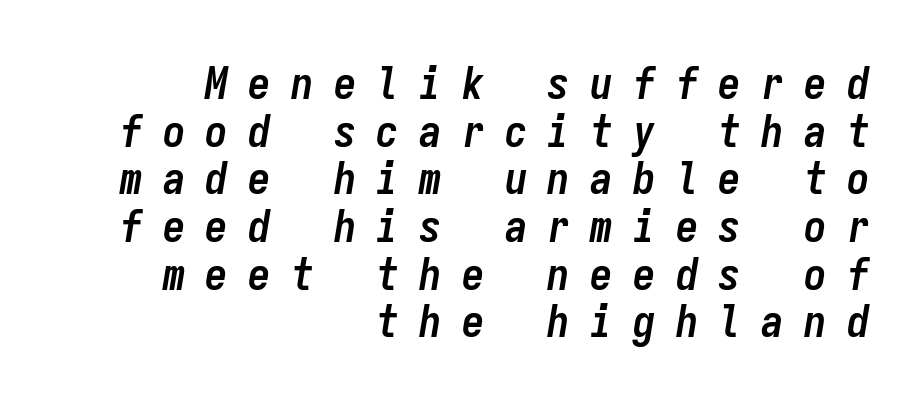
Strokes here are thick enough to call this a true bold. Is there much room between lines? No — they nearly touch. These lines stack with their right ends in a neat column. There is plenty of visible air inserted between adjacent glyphs. Bare-footed words on every line. It's the slanting kind of type.
